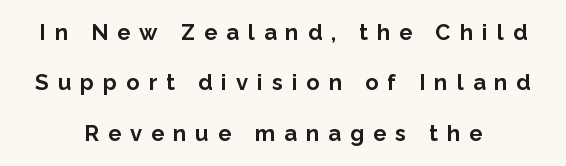
Notice how the stems are strictly vertical — no italics here. The paragraph shown floats in the horizontal middle. Caption: bold face, heavy strokes. Substantial extra tracking has been applied to these lines.
